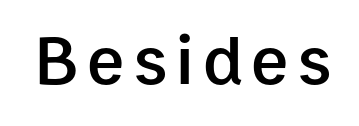
Just letters on the line, the space beneath them empty. Firm but not heavy-handed strokes: this text is semibold. Typographically, this falls in the sans-serif category. Upright lettering throughout. A typesetter would call this proportional, since set widths differ per character.
